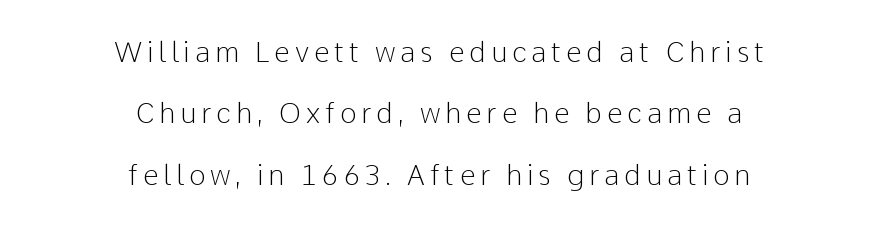
The image shows 28 px light sans-serif type, upright; set centered, loose line spacing (2.19x), not underlined; low stroke contrast and a medium x-height.
